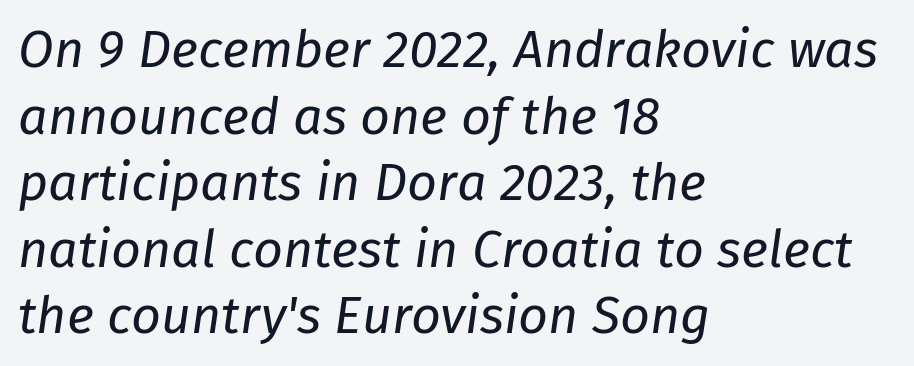
Q: Is the text bold? A: No.
Q: Is the text italic (slanted)? A: Yes, it leans right by about 8 degrees.
Q: Is the text underlined? A: No.
Q: How is the paragraph aligned? A: Left-aligned.
Q: Is the spacing between letters normal or unusually wide? A: Normal.
Q: Is the spacing between lines tight, normal or loose? A: Normal.
Q: Width (condensed, normal, or wide)? A: Normal.
Q: Stroke contrast? A: Low.
Q: x-height? A: Medium.
Q: Monospaced? A: No.
